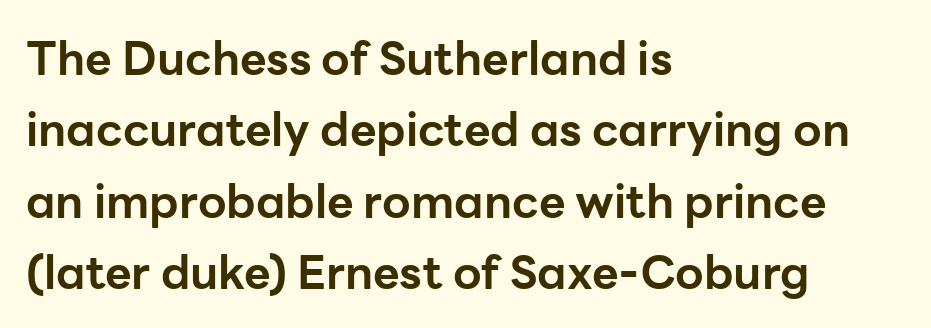
{"serif": "no", "italic": "no", "bold": "yes", "weight": "bold", "width": "normal", "stroke_contrast": "low", "x_height": "medium", "monospaced": "no", "underline": "no", "align": "left", "line_spacing": "normal", "line_spacing_ratio": 1.55, "letter_spacing": "normal", "letter_spacing_em": 0.0, "glyph_px": 46}
